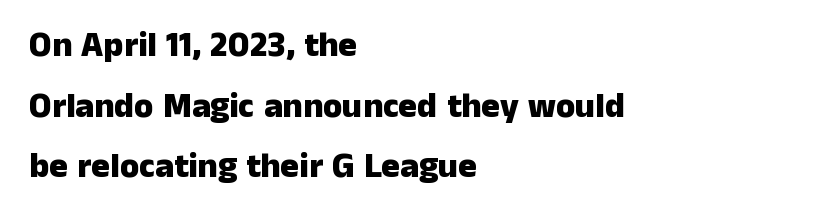
Q: Is the text bold? A: Yes.
Q: Is the text italic (slanted)? A: No, it is upright.
Q: Is the typeface a serif or a sans-serif typeface? A: Sans-serif.
Q: Is the text underlined? A: No.
Q: How is the paragraph aligned? A: Left-aligned.
Q: Is the spacing between letters normal or unusually wide? A: Normal.
Q: Width (condensed, normal, or wide)? A: Normal.
Q: Stroke contrast? A: Low.
Q: x-height? A: Medium.
Q: Monospaced? A: No.
